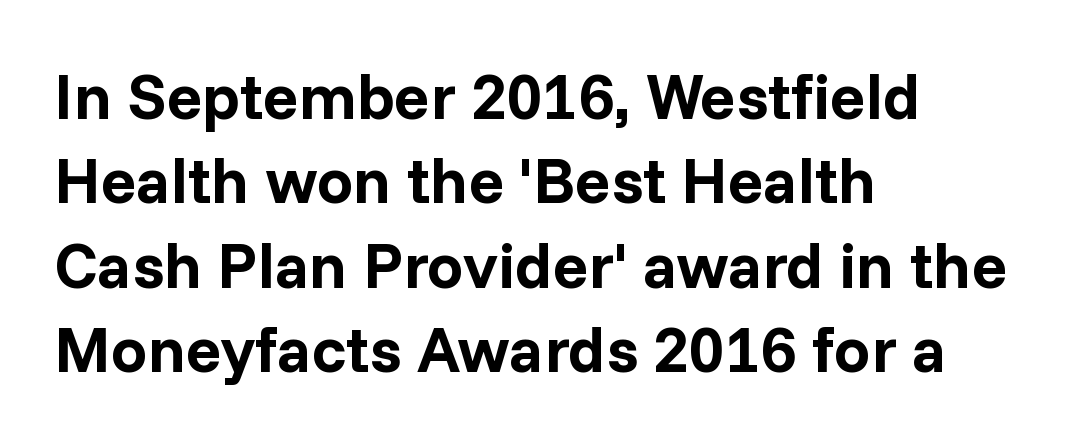
Q: Is the text bold? A: Yes.
Q: Is the text italic (slanted)? A: No, it is upright.
Q: Is the typeface a serif or a sans-serif typeface? A: Sans-serif.
Q: Is the text underlined? A: No.
Q: How is the paragraph aligned? A: Left-aligned.
Q: Is the spacing between letters normal or unusually wide? A: Normal.
Q: Is the spacing between lines tight, normal or loose? A: Normal.
Q: Width (condensed, normal, or wide)? A: Normal.
Q: Stroke contrast? A: Low.
Q: x-height? A: Medium.
Q: Monospaced? A: No.
